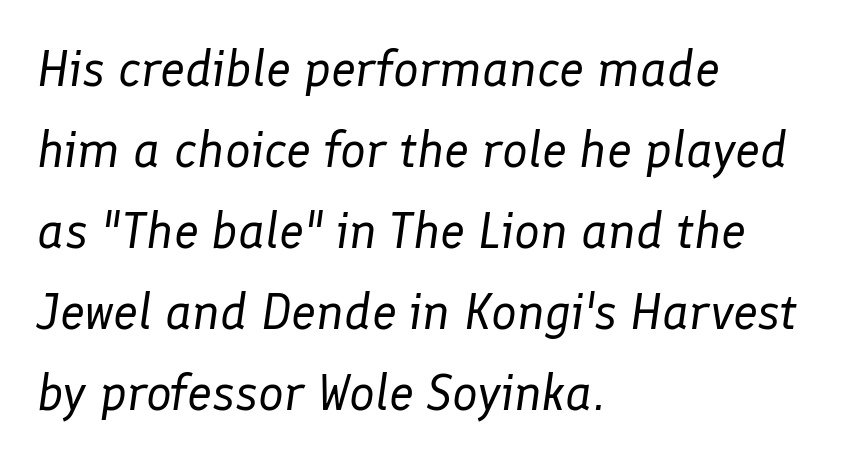
Q: Is the text bold? A: No.
Q: Is the text italic (slanted)? A: Yes, it leans right by about 8 degrees.
Q: Is the text underlined? A: No.
Q: How is the paragraph aligned? A: Left-aligned.
Q: Is the spacing between letters normal or unusually wide? A: Normal.
Q: Is the spacing between lines tight, normal or loose? A: Normal.
Q: Width (condensed, normal, or wide)? A: Normal.
Q: Stroke contrast? A: Low.
Q: x-height? A: Medium.
Q: Monospaced? A: No.
